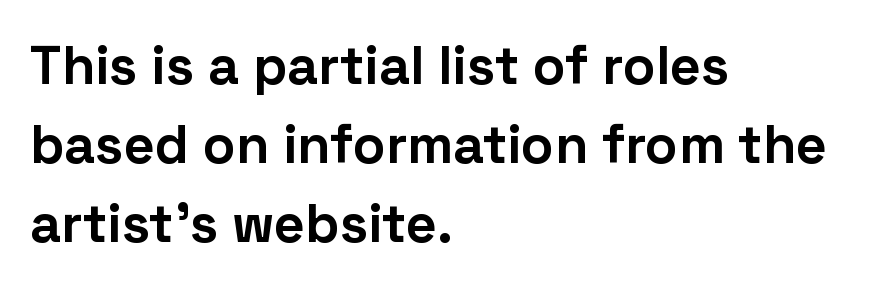
Does the lettering tilt? It doesn't — this is upright. How would I describe the line gaps? Plain and ordinary. Serifs: no, the terminals of the letterforms are clean. Weight: bold.
